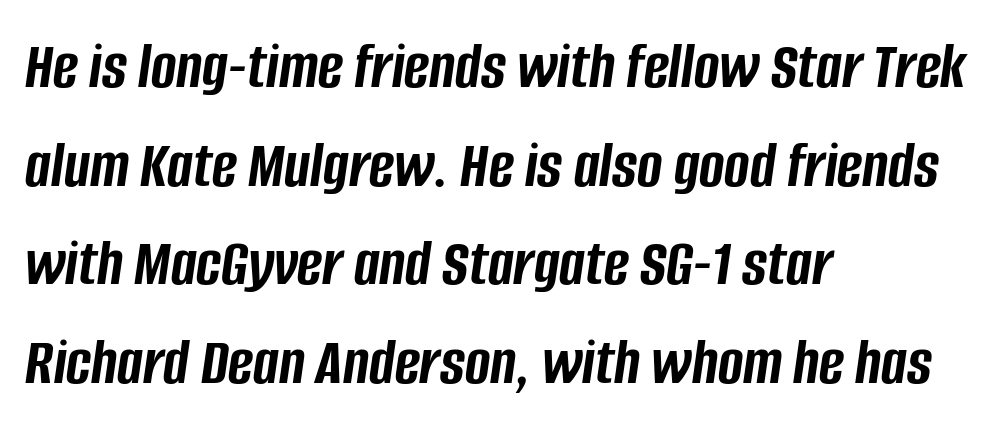
Q: Is the text bold? A: Yes.
Q: Is the text italic (slanted)? A: Yes, it leans right by about 8 degrees.
Q: Is the text underlined? A: No.
Q: How is the paragraph aligned? A: Left-aligned.
Q: Is the spacing between letters normal or unusually wide? A: Normal.
Q: Is the spacing between lines tight, normal or loose? A: Normal.
Q: Width (condensed, normal, or wide)? A: Condensed.
Q: Stroke contrast? A: Low.
Q: x-height? A: Large.
Q: Monospaced? A: No.
